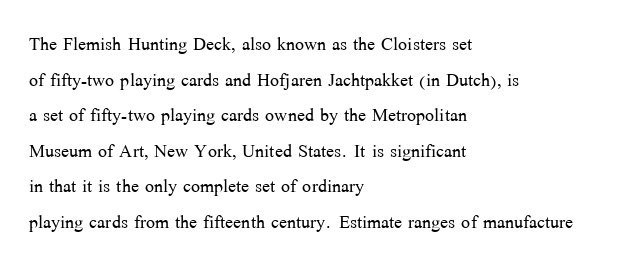
{"italic": "no", "bold": "no", "underline": "no", "align": "left", "line_spacing": "normal", "line_spacing_ratio": 1.48, "letter_spacing": "normal", "letter_spacing_em": 0.0, "glyph_px": 24}
